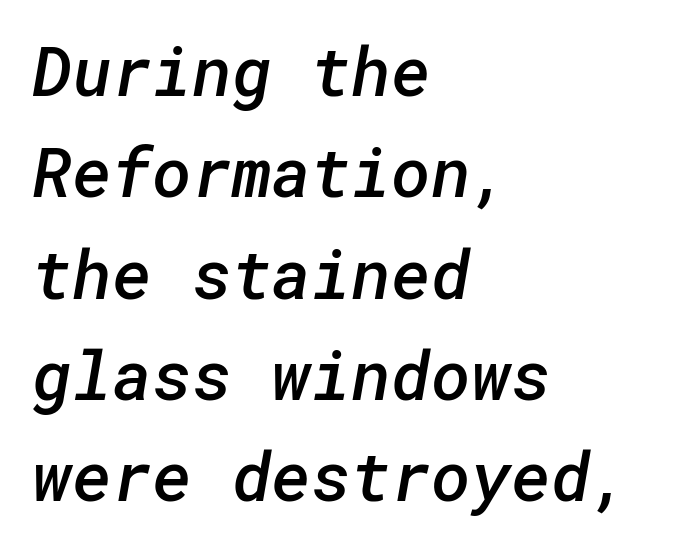
The passage shown is not underscored anywhere. This sample keeps an unexceptional amount of space between lines. How heavy is the stroke? Medium-heavy — a semibold, shy of bold. Compared with a centered layout, this one pins lines to the left instead.
